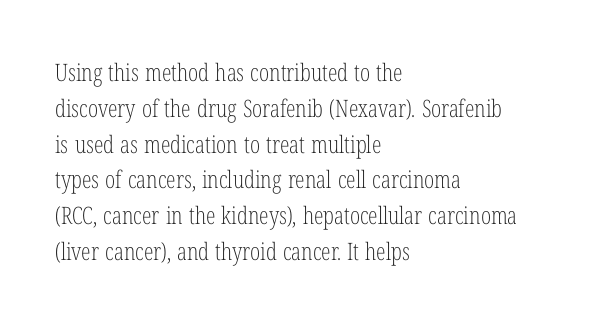
The setting favours the left margin, as ordinary paragraphs usually do. Upright lettering throughout. Letter spacing: default. No chunkiness to these letters — they're not bold.
